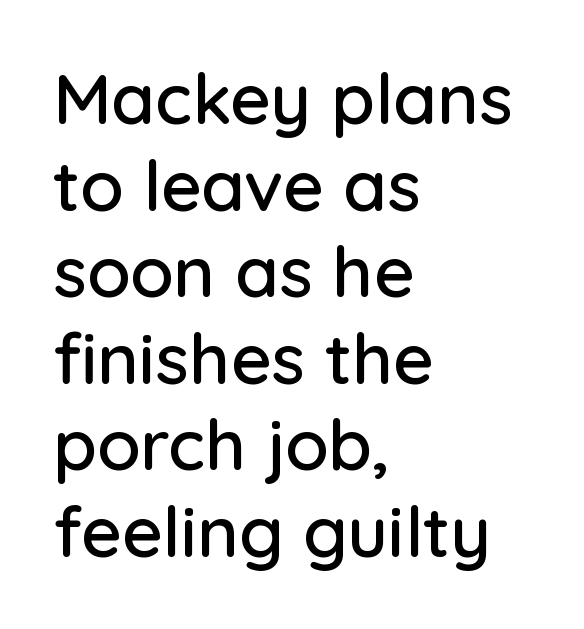
Q: Is the text italic (slanted)? A: No, it is upright.
Q: Is the typeface a serif or a sans-serif typeface? A: Sans-serif.
Q: Is the text underlined? A: No.
Q: How is the paragraph aligned? A: Left-aligned.
Q: Is the spacing between letters normal or unusually wide? A: Normal.
Q: Width (condensed, normal, or wide)? A: Normal.
Q: Stroke contrast? A: Low.
Q: x-height? A: Medium.
Q: Monospaced? A: No.
